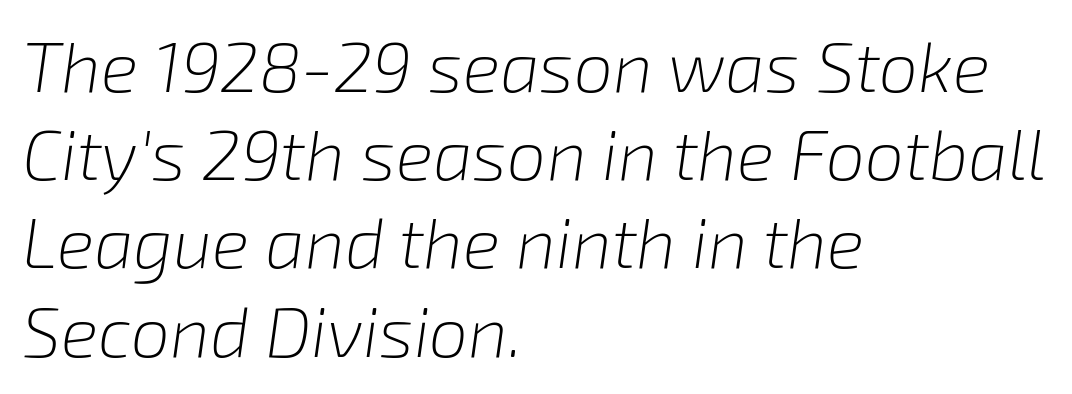
The image shows 70 px light type, italic (leaning right); set left-aligned, normal line spacing (1.26x), normal letter spacing, not underlined; low stroke contrast and a medium x-height.
